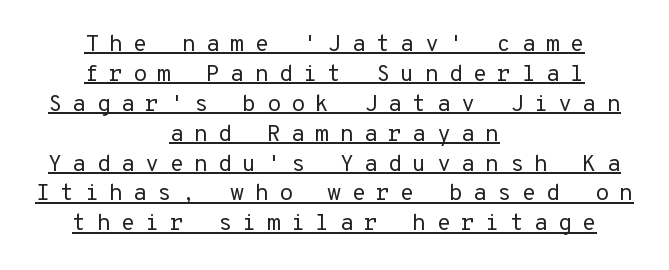
Q: Is the text bold? A: No.
Q: Is the text italic (slanted)? A: No, it is upright.
Q: Is the text underlined? A: Yes.
Q: How is the paragraph aligned? A: Centered.
Q: Is the spacing between letters normal or unusually wide? A: Unusually wide.
Q: Is the spacing between lines tight, normal or loose? A: Normal.
